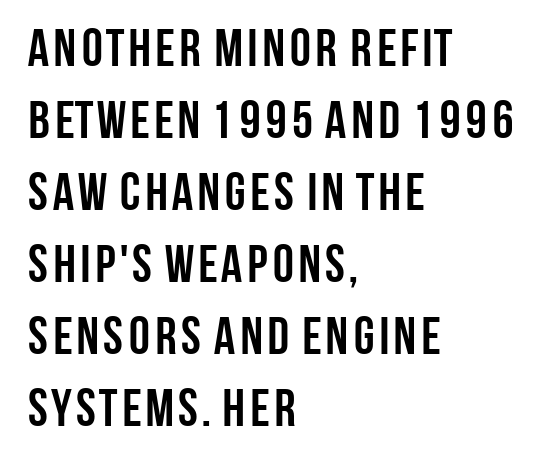
Q: Is the text bold? A: Yes.
Q: Is the text italic (slanted)? A: No, it is upright.
Q: Is the typeface a serif or a sans-serif typeface? A: Sans-serif.
Q: Is the text underlined? A: No.
Q: How is the paragraph aligned? A: Left-aligned.
Q: Is the spacing between letters normal or unusually wide? A: Normal.
Q: Is the spacing between lines tight, normal or loose? A: Normal.
Q: Width (condensed, normal, or wide)? A: Condensed.
Q: Stroke contrast? A: Low.
Q: x-height? A: Large.
Q: Monospaced? A: No.
